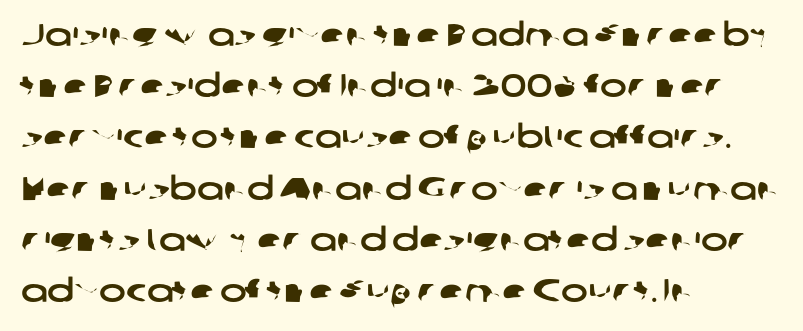
Q: Is the typeface a serif or a sans-serif typeface? A: Sans-serif.
Q: Is the text underlined? A: No.
Q: How is the paragraph aligned? A: Left-aligned.
Q: Is the spacing between letters normal or unusually wide? A: Normal.
Q: Is the spacing between lines tight, normal or loose? A: Normal.
Q: Width (condensed, normal, or wide)? A: Wide.
Q: Stroke contrast? A: Low.
Q: x-height? A: Medium.
Q: Monospaced? A: No.
